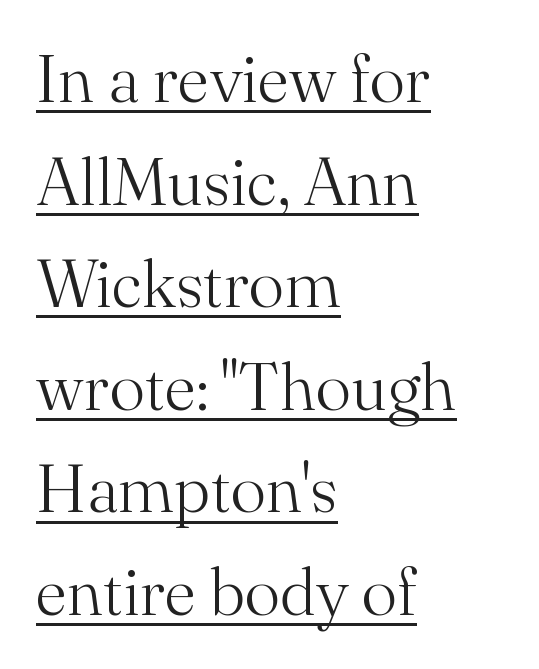
The image shows 67 px light serif type, upright; set left-aligned, normal line spacing (1.53x), normal letter spacing, underlined; medium stroke contrast and a small x-height.
